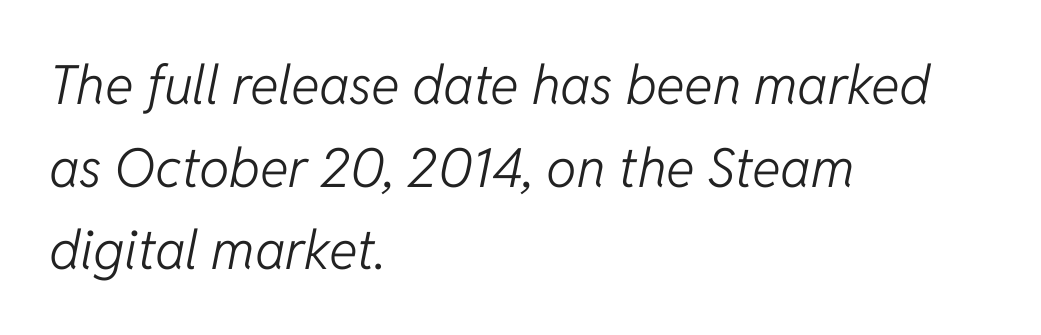
{"italic": "yes", "lean": "right", "slant_degrees": 11, "bold": "no", "weight": "light", "width": "normal", "stroke_contrast": "low", "x_height": "medium", "monospaced": "no", "underline": "no", "align": "left", "line_spacing": "normal", "line_spacing_ratio": 1.53, "letter_spacing": "normal", "letter_spacing_em": 0.0, "glyph_px": 54}
